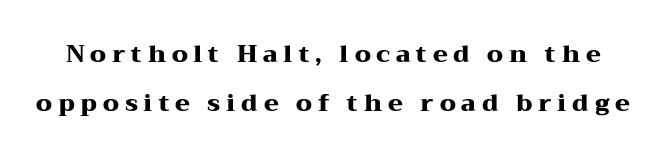
Q: Is the text bold? A: Yes.
Q: Is the text italic (slanted)? A: No, it is upright.
Q: Is the text underlined? A: No.
Q: Is the spacing between letters normal or unusually wide? A: Unusually wide.
Q: Is the spacing between lines tight, normal or loose? A: Loose.
